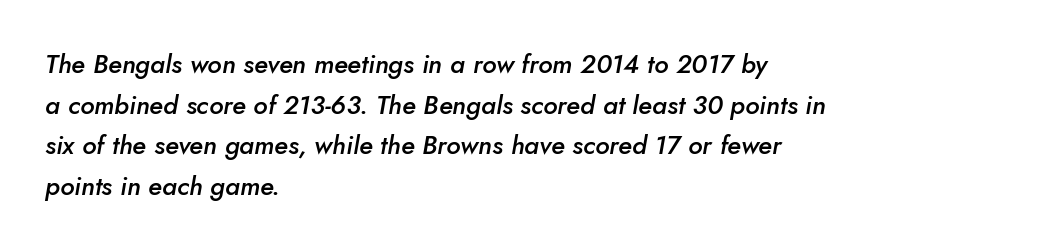
The image shows 26 px text type, italic (leaning right); set left-aligned, normal line spacing (1.56x), normal letter spacing, not underlined.
